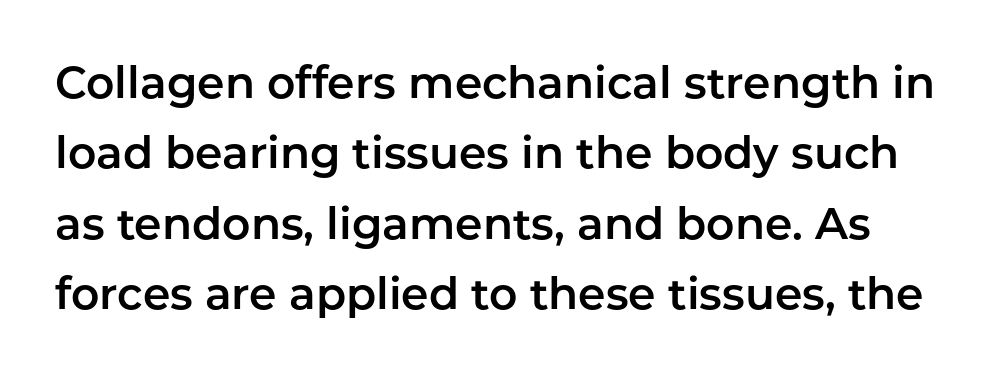
The image shows 44 px sans-serif type, upright; set normal line spacing (1.6x), normal letter spacing, not underlined; low stroke contrast and a medium x-height.
